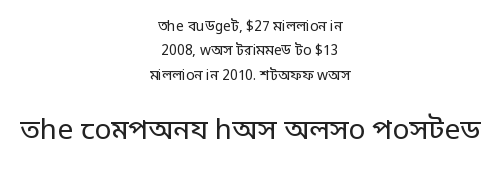
The image shows 28 px regular-weight sans-serif type, upright; set centered, line spacing 1.74x, normal letter spacing, not underlined; the second (bottom) block is 2.0x larger; low stroke contrast and a large x-height.
